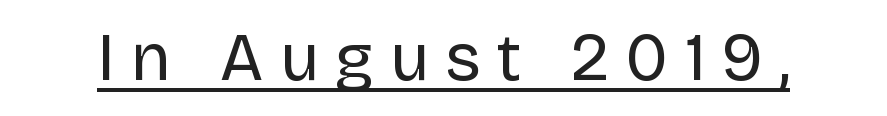
Q: Is the text bold? A: No.
Q: Is the text italic (slanted)? A: No, it is upright.
Q: Is the typeface a serif or a sans-serif typeface? A: Sans-serif.
Q: Is the text underlined? A: Yes.
Q: Is the spacing between letters normal or unusually wide? A: Unusually wide.
Q: Width (condensed, normal, or wide)? A: Normal.
Q: Stroke contrast? A: Low.
Q: x-height? A: Large.
Q: Monospaced? A: No.
